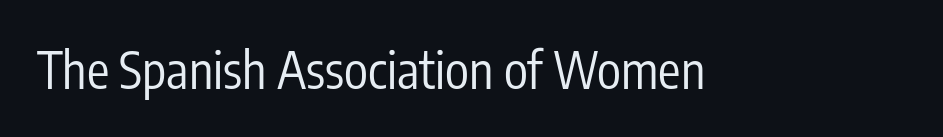
Tracking value appears to be zero — textbook default spacing. Typographically, this falls in the sans-serif category. The rendering uses natural spacing where letterforms have individual widths. The typography opts for an upright posture over an oblique one. The area under the type is left untouched. Each stroke keeps to a modest, everyday thickness or less.
